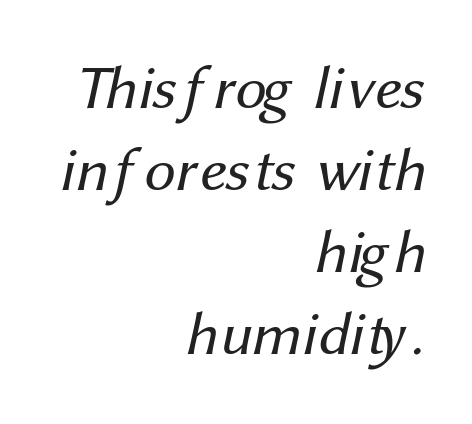
Q: Is the text bold? A: No.
Q: Is the typeface a serif or a sans-serif typeface? A: Sans-serif.
Q: Is the text underlined? A: No.
Q: How is the paragraph aligned? A: Right-aligned.
Q: Is the spacing between letters normal or unusually wide? A: Normal.
Q: Is the spacing between lines tight, normal or loose? A: Normal.
Q: Width (condensed, normal, or wide)? A: Normal.
Q: Stroke contrast? A: Medium.
Q: x-height? A: Medium.
Q: Monospaced? A: No.
